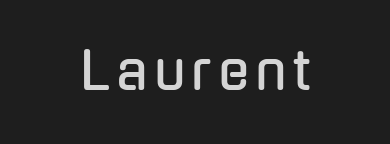
The image shows 51 px condensed sans-serif type, upright; set not underlined; low stroke contrast and a medium x-height.
